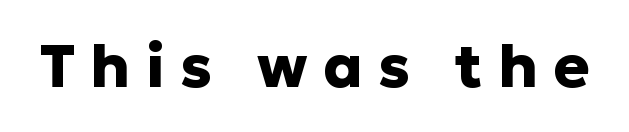
The image shows 60 px heavy sans-serif type, upright; set unusually wide letter spacing (+0.26 em), not underlined; low stroke contrast and a medium x-height.
